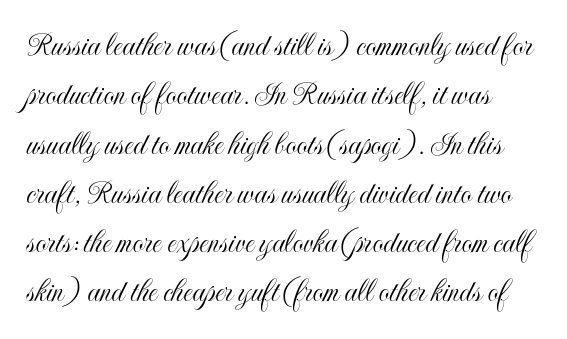
The image shows 34 px condensed type; set left-aligned, normal line spacing (1.45x), normal letter spacing, not underlined; a small x-height.
